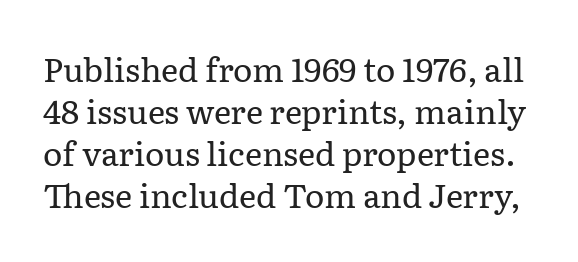
The image shows 33 px regular-weight serif type, upright; set normal line spacing (1.27x), normal letter spacing, not underlined; low stroke contrast and a medium x-height.
